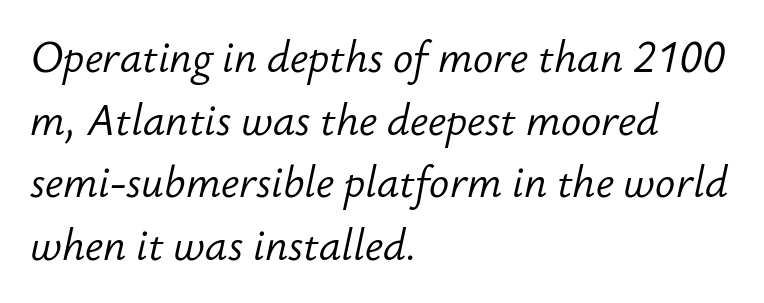
No chunkiness to these letters — they're not bold. The text carries the slant typical of an italic or oblique font. The space directly below the letters is spotless. A typesetter would call this zero additional tracking.
